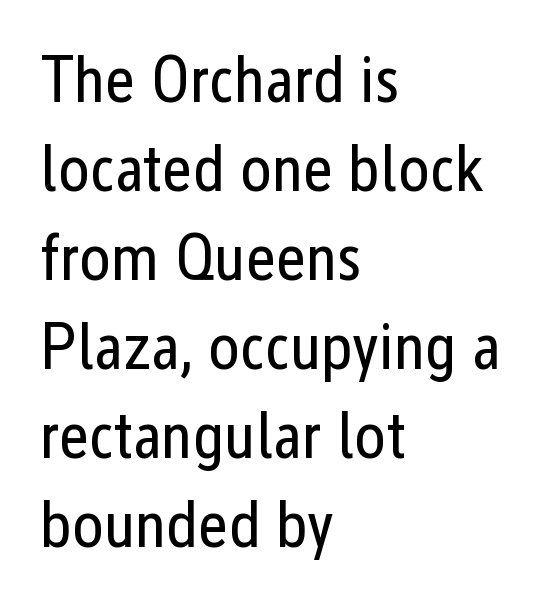
The image shows 66 px regular-weight, condensed sans-serif type, upright; set left-aligned, normal line spacing (1.35x), normal letter spacing, not underlined; low stroke contrast and a medium x-height.
